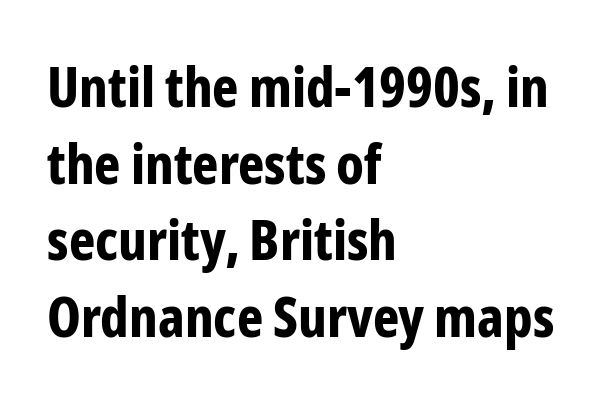
The image shows 56 px bold, condensed sans-serif type, upright; set left-aligned, normal line spacing (1.37x), normal letter spacing, not underlined; low stroke contrast and a medium x-height.
